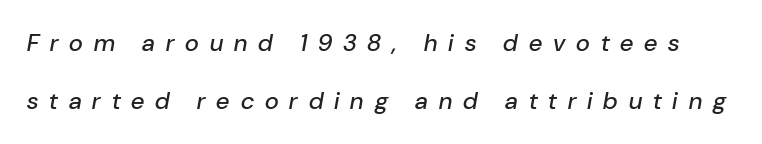
The rendering inserts visible extra space after every character. The area under the type is left untouched. If you measured baseline to baseline, you'd find a long distance. The face used here has a pronounced slope to its letters.
